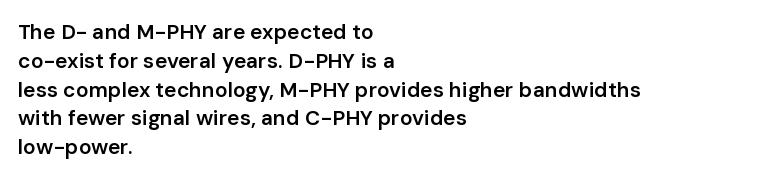
Q: Is the text bold? A: Semi-bold.
Q: Is the text italic (slanted)? A: No, it is upright.
Q: Is the text underlined? A: No.
Q: How is the paragraph aligned? A: Left-aligned.
Q: Is the spacing between letters normal or unusually wide? A: Normal.
Q: Is the spacing between lines tight, normal or loose? A: Normal.
